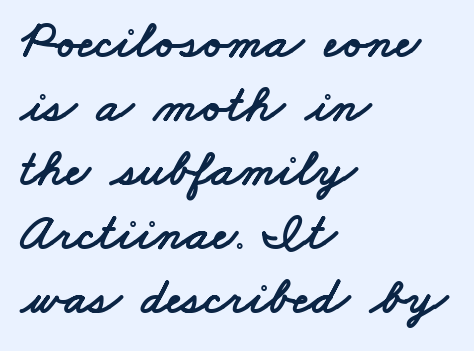
{"serif": "no", "width": "wide", "stroke_contrast": "low", "x_height": "small", "monospaced": "no", "underline": "no", "align": "left", "line_spacing_ratio": 1.23, "letter_spacing": "normal", "letter_spacing_em": 0.0, "glyph_px": 52}
